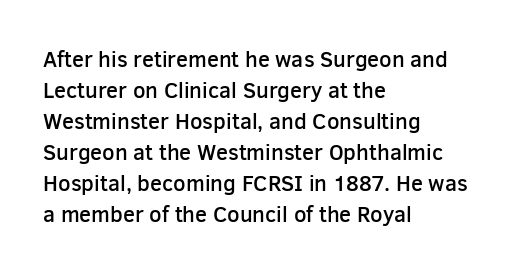
{"italic": "no", "bold": "semi", "underline": "no", "align": "left", "line_spacing": "normal", "line_spacing_ratio": 1.41, "letter_spacing": "normal", "letter_spacing_em": 0.0, "glyph_px": 22}
